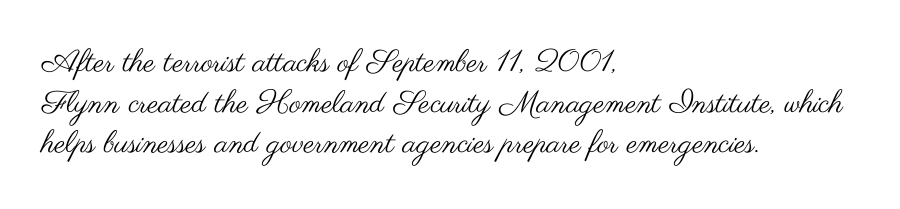
{"serif": "no", "bold": "no", "weight": "regular", "width": "wide", "stroke_contrast": "medium", "x_height": "small", "monospaced": "no", "underline": "no", "align": "left", "line_spacing": "normal", "line_spacing_ratio": 1.31, "letter_spacing": "normal", "letter_spacing_em": 0.0, "glyph_px": 31}
